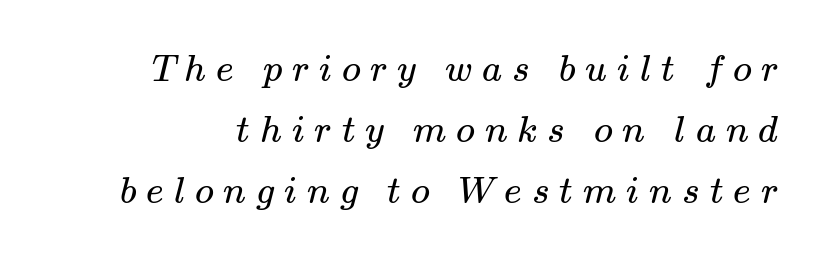
Q: Is the text bold? A: No.
Q: Is the typeface a serif or a sans-serif typeface? A: Serif.
Q: Is the text underlined? A: No.
Q: Is the spacing between letters normal or unusually wide? A: Unusually wide.
Q: Is the spacing between lines tight, normal or loose? A: Normal.
Q: Width (condensed, normal, or wide)? A: Wide.
Q: Stroke contrast? A: Medium.
Q: x-height? A: Small.
Q: Monospaced? A: No.
